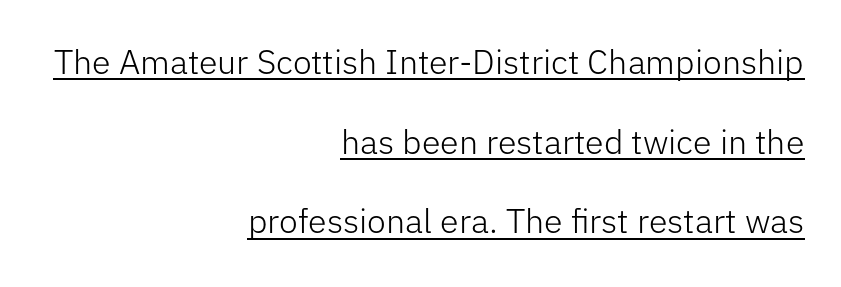
The image shows 34 px light sans-serif type, upright; set right-aligned, loose line spacing (2.34x), normal letter spacing, underlined; low stroke contrast and a medium x-height.
